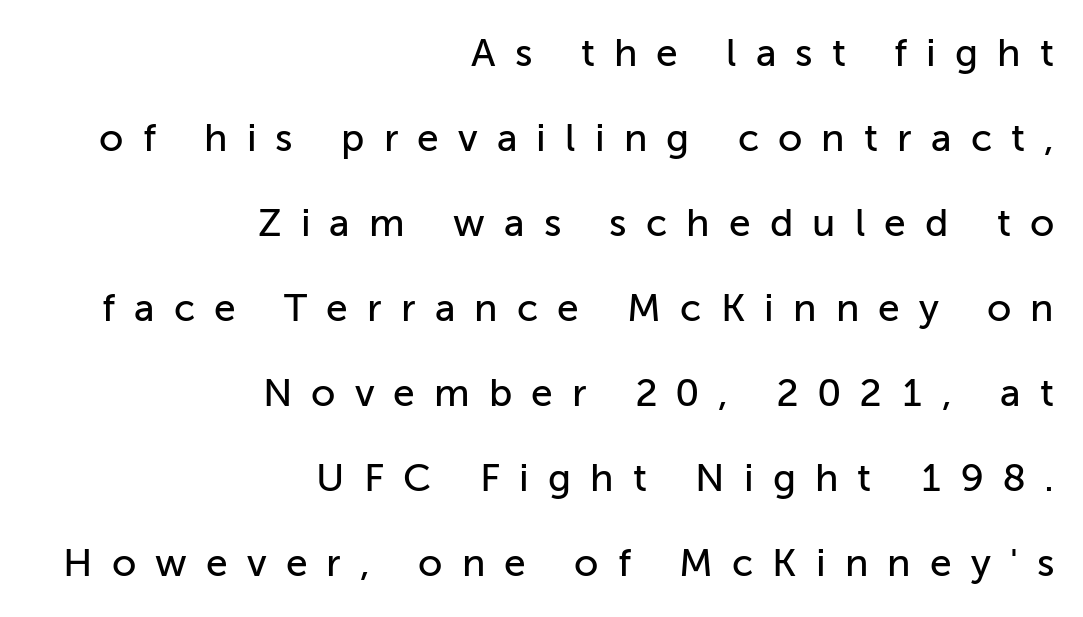
{"serif": "no", "italic": "no", "width": "normal", "stroke_contrast": "low", "x_height": "medium", "monospaced": "no", "underline": "no", "align": "right", "line_spacing": "loose", "line_spacing_ratio": 2.18, "letter_spacing": "wide", "letter_spacing_em": 0.49, "glyph_px": 39}
